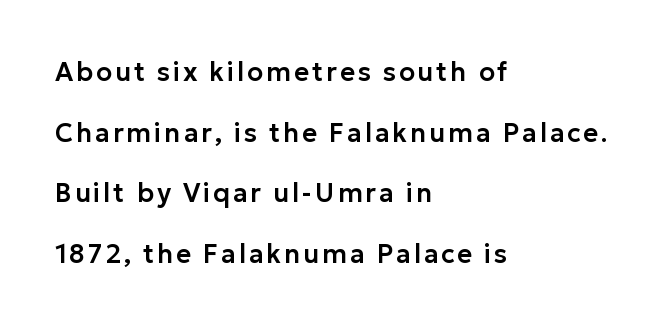
{"italic": "no", "underline": "no", "align": "left", "line_spacing": "loose", "line_spacing_ratio": 2.33, "glyph_px": 26}
